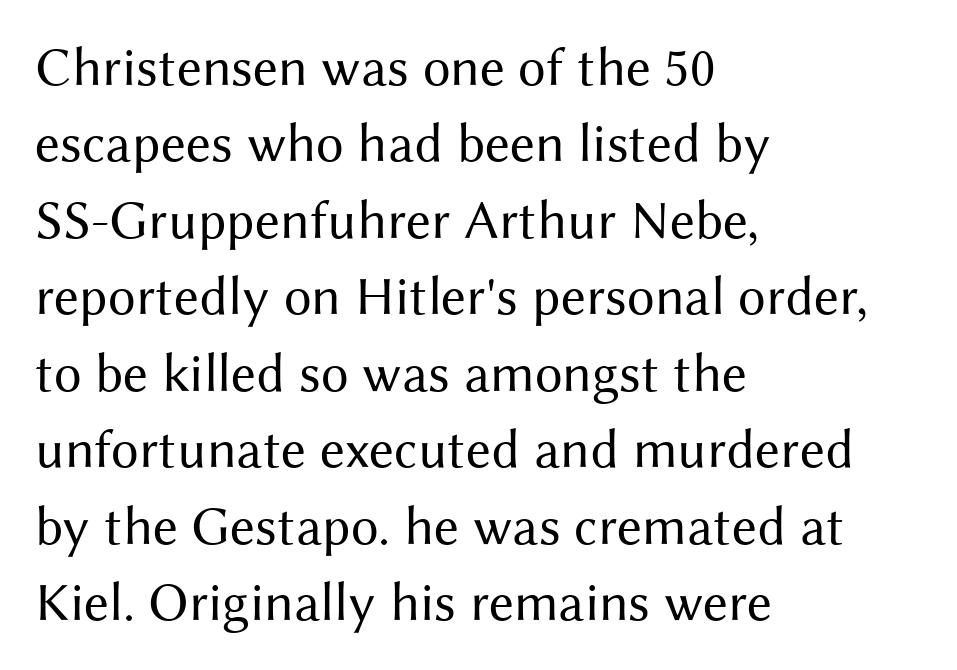
The gaps between neighbouring characters are ordinary and unremarkable. A quiet, ordinary-to-light weight characterises the typeface. In terms of leading, this rendering sits right in the middle. The passage shown is typed in a proportional face where columns would drift.
